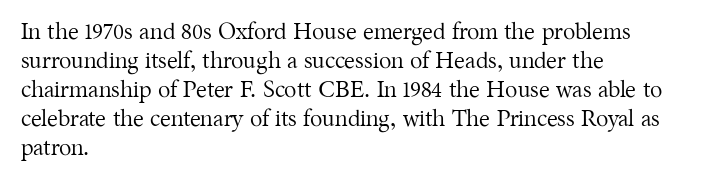
A typesetter would call this zero additional tracking. If you drew a line through each stem, it would be perfectly vertical. This block has exactly the height ordinary leading produces. Teacher's note: observe the even left margin — that is flush-left alignment. The area under the type is left untouched. This is not heavy type; no bold has been used.
